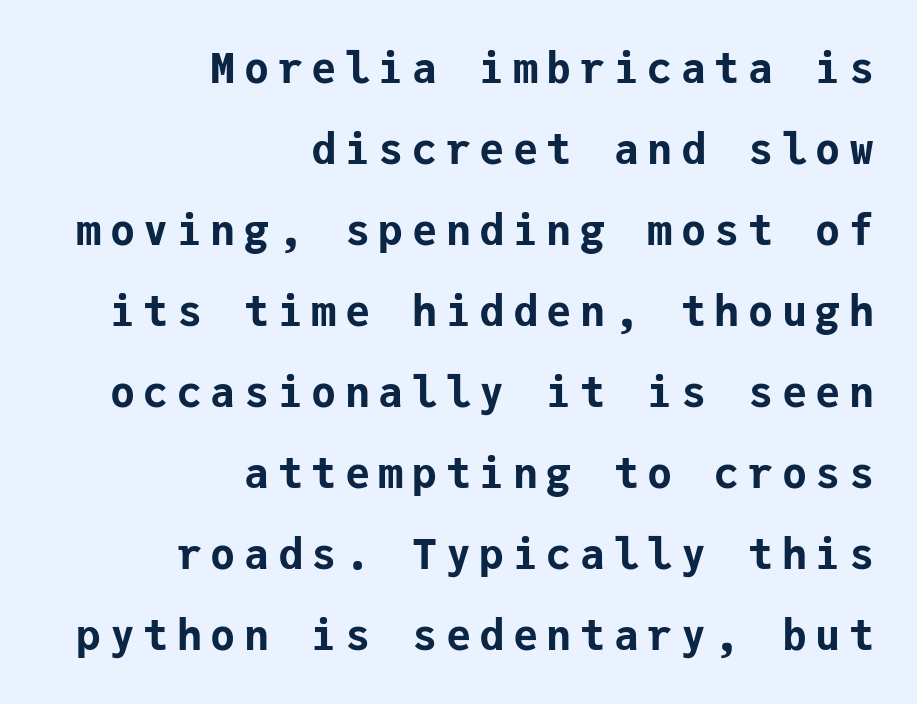
Q: Is the text bold? A: Yes.
Q: Is the text italic (slanted)? A: No, it is upright.
Q: Is the typeface a serif or a sans-serif typeface? A: Sans-serif.
Q: Is the text underlined? A: No.
Q: How is the paragraph aligned? A: Right-aligned.
Q: Is the spacing between letters normal or unusually wide? A: Unusually wide.
Q: Is the spacing between lines tight, normal or loose? A: Loose.
Q: Width (condensed, normal, or wide)? A: Normal.
Q: Stroke contrast? A: Low.
Q: x-height? A: Medium.
Q: Monospaced? A: Yes.
